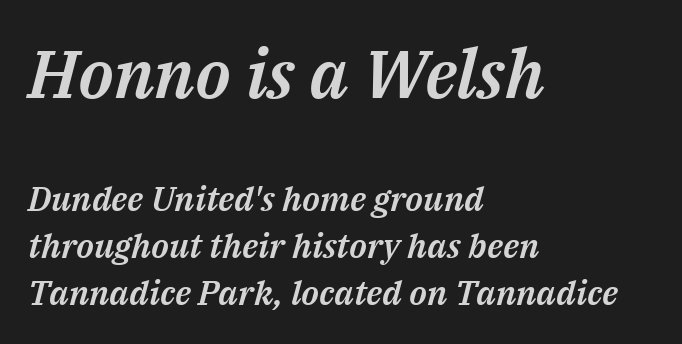
It's the slanting kind of type. Bigger letters appear in the top chunk; the bottom chunk is reduced. What stands out about the letter spacing? Nothing — it is the standard amount. Honestly, there is no underline to notice here at all. The leading is moderate, giving the passage an even texture. The typesetter chose a ragged-right arrangement here.
